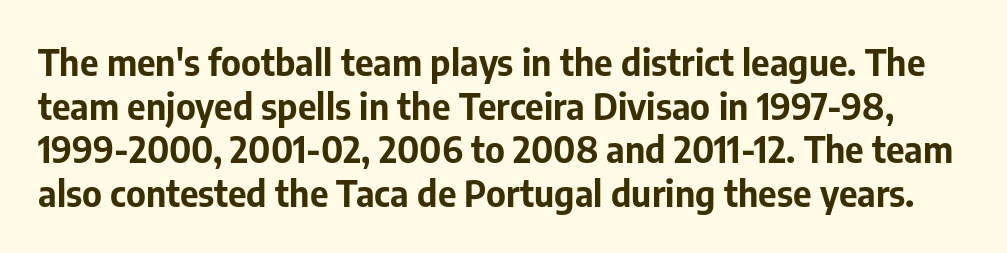
Q: Is the text bold? A: Yes.
Q: Is the text italic (slanted)? A: No, it is upright.
Q: Is the typeface a serif or a sans-serif typeface? A: Sans-serif.
Q: Is the text underlined? A: No.
Q: Is the spacing between letters normal or unusually wide? A: Normal.
Q: Width (condensed, normal, or wide)? A: Normal.
Q: Stroke contrast? A: Low.
Q: x-height? A: Medium.
Q: Monospaced? A: No.
